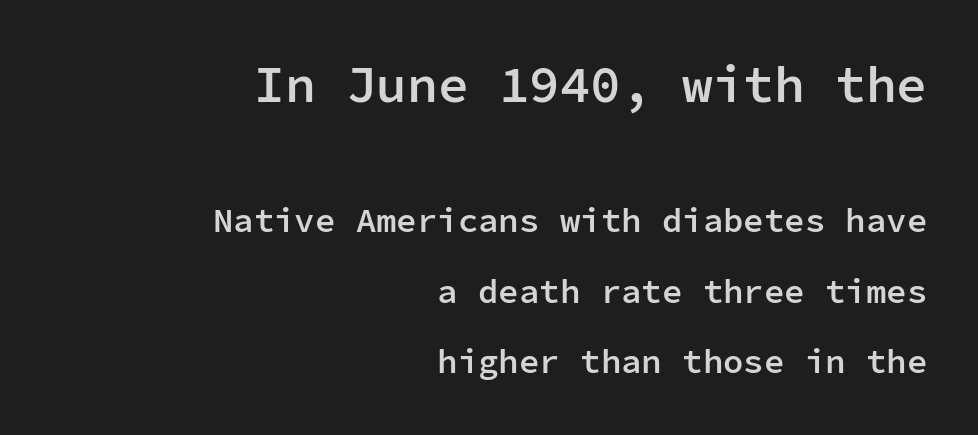
{"serif": "no", "italic": "no", "bold": "semi", "weight": "semibold", "width": "normal", "stroke_contrast": "low", "x_height": "medium", "monospaced": "yes", "underline": "no", "align": "right", "line_spacing": "loose", "line_spacing_ratio": 2.08, "letter_spacing": "normal", "letter_spacing_em": 0.0, "larger_block": "first", "size_ratio": 1.5, "glyph_px": 51}
